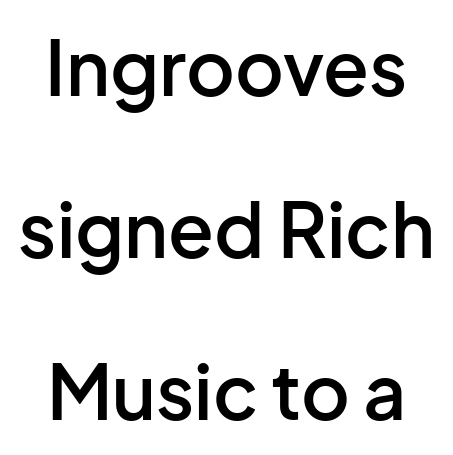
{"serif": "no", "italic": "no", "bold": "semi", "weight": "semibold", "width": "normal", "stroke_contrast": "low", "x_height": "medium", "monospaced": "no", "underline": "no", "line_spacing": "loose", "line_spacing_ratio": 2.16, "letter_spacing": "normal", "letter_spacing_em": 0.0, "glyph_px": 75}
